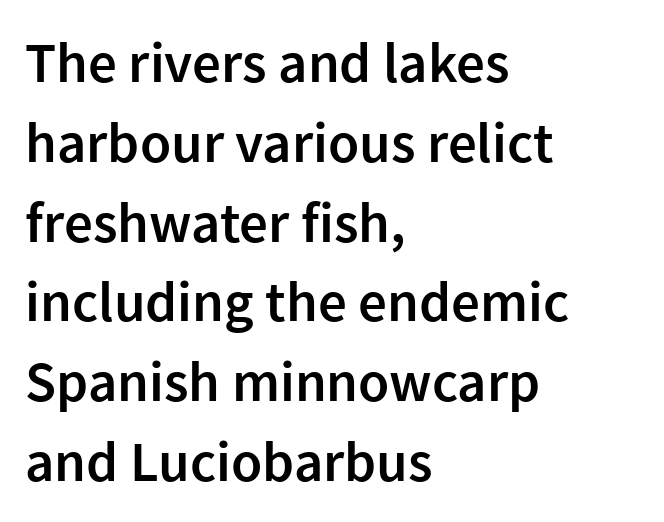
In CSS terms this would be text-align: left. A typesetter would call this proportional, since set widths differ per character. This is moderately heavy type, rendered in semibold. Stroke terminals: plain, sans-serif.
